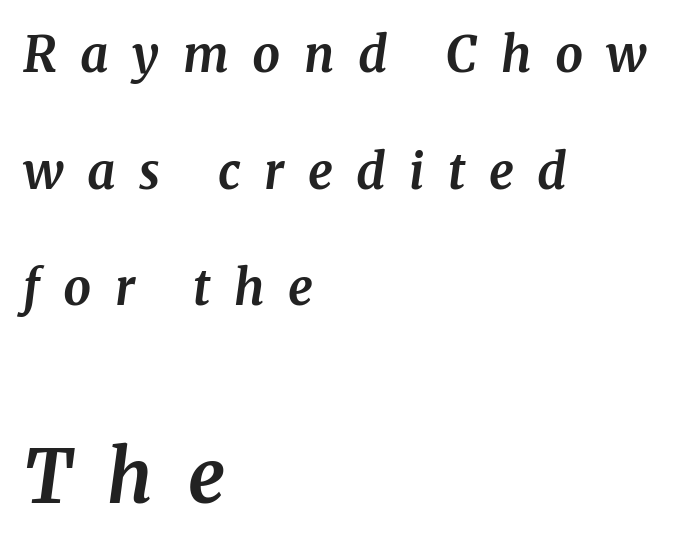
Q: Is the text bold? A: Yes.
Q: Is the text italic (slanted)? A: Yes, it leans right by about 8 degrees.
Q: Is the typeface a serif or a sans-serif typeface? A: Serif.
Q: Is the text underlined? A: No.
Q: How is the paragraph aligned? A: Left-aligned.
Q: Is the spacing between letters normal or unusually wide? A: Unusually wide.
Q: Is the spacing between lines tight, normal or loose? A: Loose.
Q: Which block of text is set in a larger size, the first (top) or the second (bottom)? A: The second (bottom) one.
Q: Width (condensed, normal, or wide)? A: Normal.
Q: Stroke contrast? A: Medium.
Q: x-height? A: Medium.
Q: Monospaced? A: No.
